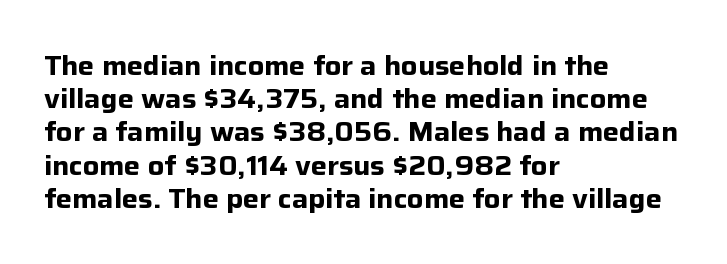
Q: Is the text bold? A: Yes.
Q: Is the text italic (slanted)? A: No, it is upright.
Q: Is the text underlined? A: No.
Q: How is the paragraph aligned? A: Left-aligned.
Q: Is the spacing between letters normal or unusually wide? A: Normal.
